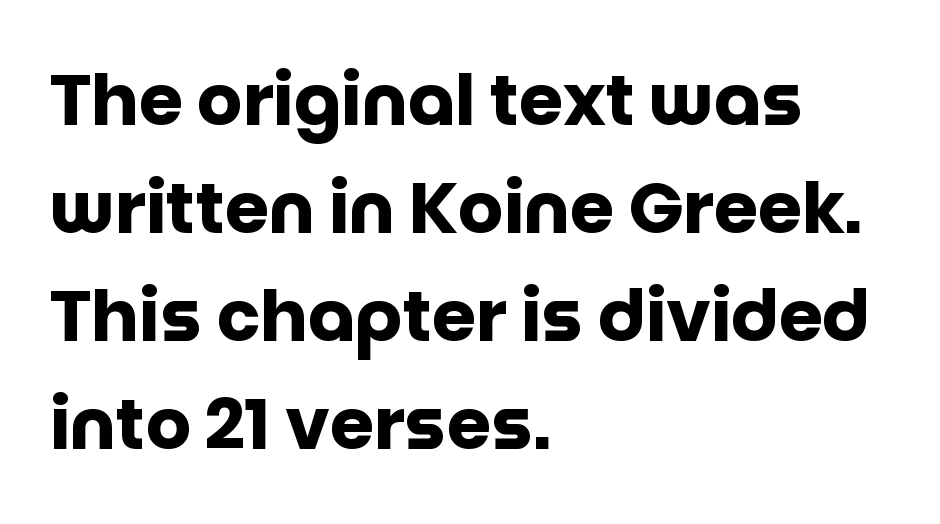
Q: Is the text bold? A: Yes.
Q: Is the text italic (slanted)? A: No, it is upright.
Q: Is the typeface a serif or a sans-serif typeface? A: Sans-serif.
Q: Is the text underlined? A: No.
Q: How is the paragraph aligned? A: Left-aligned.
Q: Is the spacing between letters normal or unusually wide? A: Normal.
Q: Is the spacing between lines tight, normal or loose? A: Normal.
Q: Width (condensed, normal, or wide)? A: Normal.
Q: Stroke contrast? A: Low.
Q: x-height? A: Large.
Q: Monospaced? A: No.
